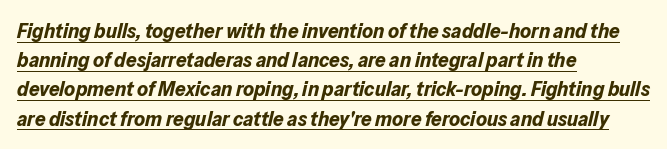
Does the lettering tilt? It does — this is italic. Baseline-to-baseline distance is the conventional proportion of letter height. The face used here is rendered with its standard letterfit. Layout note: lines flush left.
